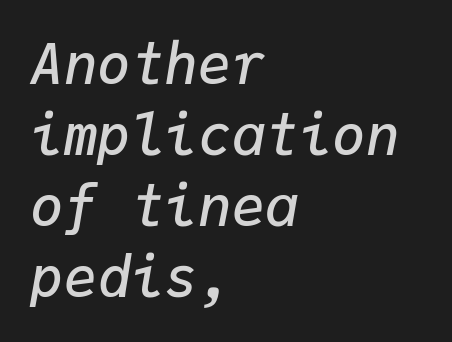
Q: Is the text bold? A: Semi-bold.
Q: Is the text italic (slanted)? A: Yes, it leans right by about 9 degrees.
Q: Is the text underlined? A: No.
Q: How is the paragraph aligned? A: Left-aligned.
Q: Is the spacing between letters normal or unusually wide? A: Normal.
Q: Is the spacing between lines tight, normal or loose? A: Normal.
Q: Width (condensed, normal, or wide)? A: Normal.
Q: Stroke contrast? A: Low.
Q: x-height? A: Medium.
Q: Monospaced? A: Yes.
